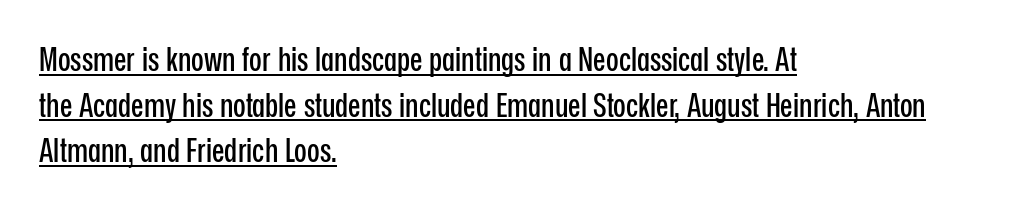
Q: Is the text italic (slanted)? A: No, it is upright.
Q: Is the typeface a serif or a sans-serif typeface? A: Sans-serif.
Q: Is the text underlined? A: Yes.
Q: How is the paragraph aligned? A: Left-aligned.
Q: Is the spacing between letters normal or unusually wide? A: Normal.
Q: Is the spacing between lines tight, normal or loose? A: Normal.
Q: Width (condensed, normal, or wide)? A: Condensed.
Q: Stroke contrast? A: Low.
Q: x-height? A: Medium.
Q: Monospaced? A: No.
